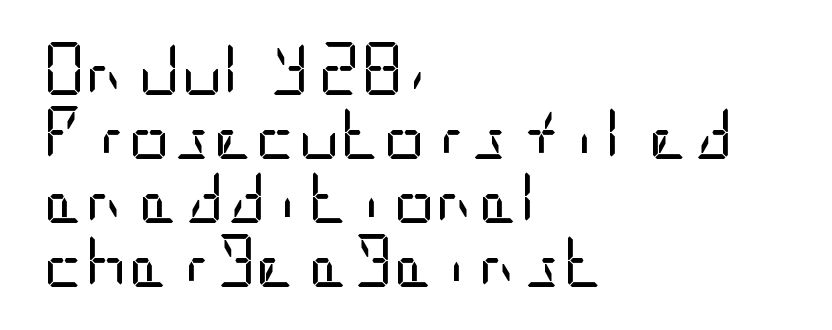
Q: Is the text bold? A: No.
Q: Is the text italic (slanted)? A: No, it is upright.
Q: Is the typeface a serif or a sans-serif typeface? A: Sans-serif.
Q: Is the text underlined? A: No.
Q: How is the paragraph aligned? A: Left-aligned.
Q: Is the spacing between letters normal or unusually wide? A: Normal.
Q: Width (condensed, normal, or wide)? A: Condensed.
Q: Stroke contrast? A: Low.
Q: x-height? A: Large.
